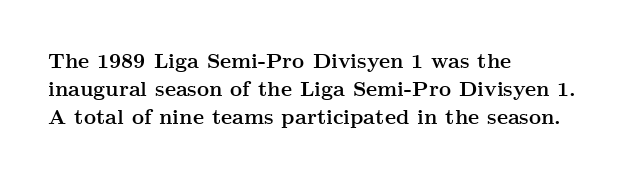
Q: Is the text bold? A: Yes.
Q: Is the text italic (slanted)? A: No, it is upright.
Q: Is the text underlined? A: No.
Q: How is the paragraph aligned? A: Left-aligned.
Q: Is the spacing between letters normal or unusually wide? A: Normal.
Q: Is the spacing between lines tight, normal or loose? A: Normal.
